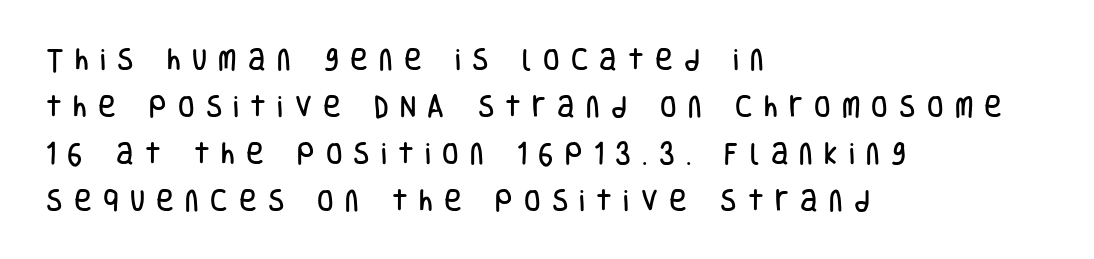
In terms of leading, this rendering errs on the spacious side. Tracking here is generous; glyphs stand well apart from one another. The letters stand upright; this is a roman face. Anything drawn beneath the words? Only blank space. Every row of glyphs begins at an identical x-position on the left.
